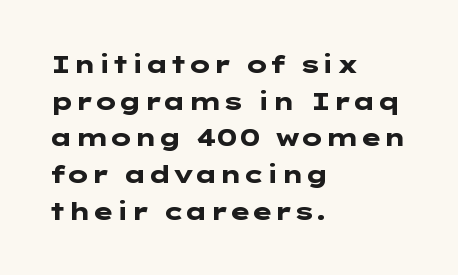
A typesetter would call this zero additional tracking. The letters stand upright; this is a roman face. Regular leading. The passage is arranged the way most books set body copy — flush left. Rule under the text: the space is simply empty. Strokes here are thick enough to call this a true bold.
